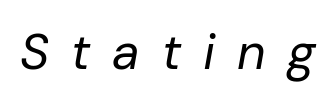
Q: Is the text bold? A: No.
Q: Is the text italic (slanted)? A: Yes, it leans right by about 10 degrees.
Q: Is the text underlined? A: No.
Q: Is the spacing between letters normal or unusually wide? A: Unusually wide.
Q: Width (condensed, normal, or wide)? A: Normal.
Q: Stroke contrast? A: Low.
Q: x-height? A: Medium.
Q: Monospaced? A: No.
